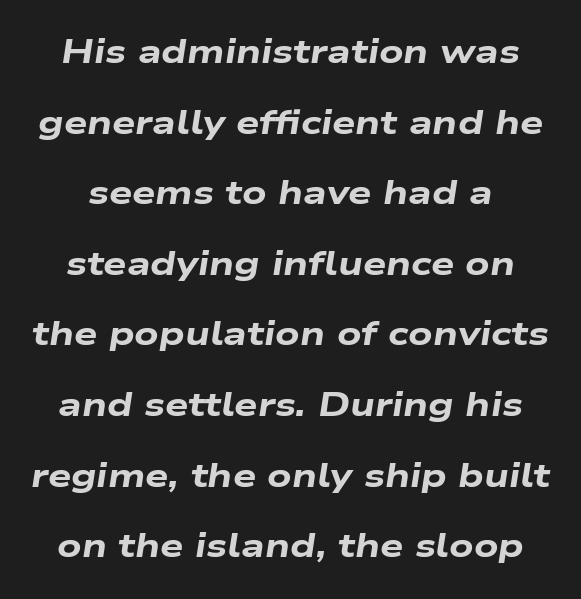
Look at the tracking — it's just the regular setting, nothing added. Strokes here are thick enough to call this a true bold. The passage shown leans; its letterforms are oblique. Plain, unruled lines of type. You could fit nearly another row in the gap between these rows.
